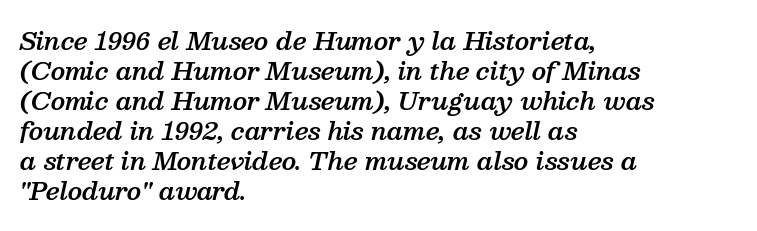
The letterforms sit shoulder to shoulder at normal distance. Vertical spacing — default. The glyphs have the mass of a demibold cut, below bold. Horizontal alignment here is leftward, the default for most running prose. The rendering applies a slant to the glyphs.
